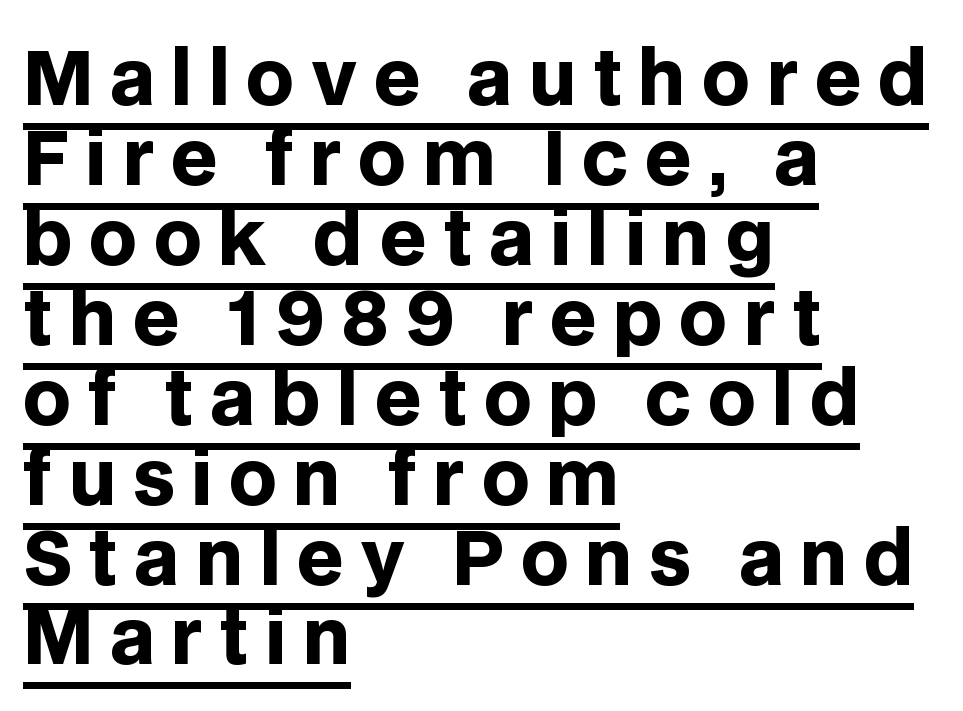
You could not count columns in this text — the font is proportionally spaced. This block would grow much taller if given ordinary leading; it's compressed now. Strong, thick strokes mark this as bold type. The line texture is sparse and dotted thanks to wide tracking.
